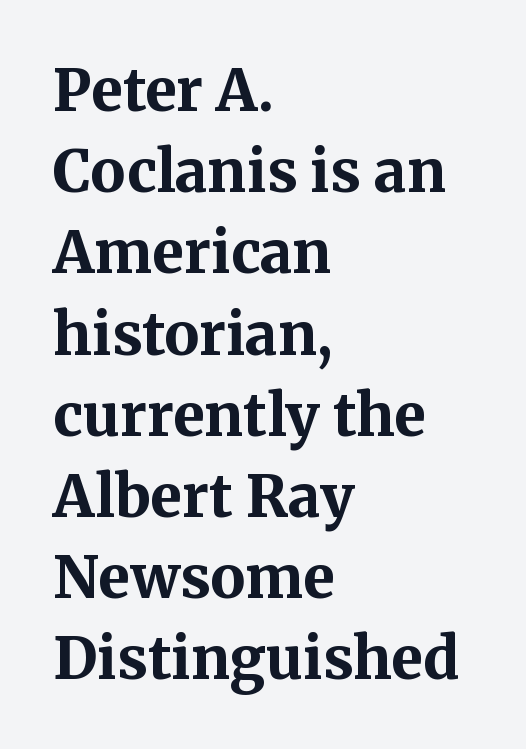
The letters advance in unequal steps, a hallmark of proportional type. The rendering keeps characters at their native spacing. Serif or sans? Serif — the stroke terminals have little feet. On the weight axis this lands at bold, roughly 700.
